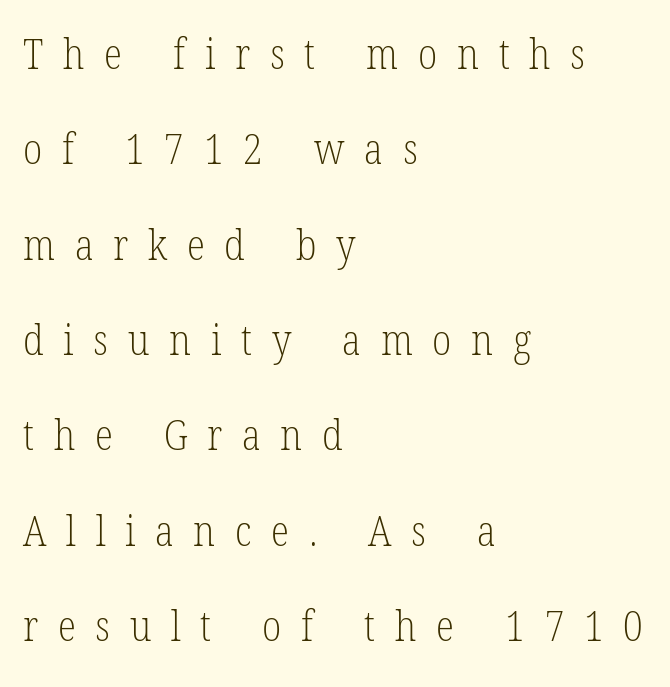
Notice how the passage keeps a crisp vertical edge on the left only. Check the space under the baseline: it is left empty. The letters advance in unequal steps, a hallmark of proportional type. Designer's note — italics off, roman on.
